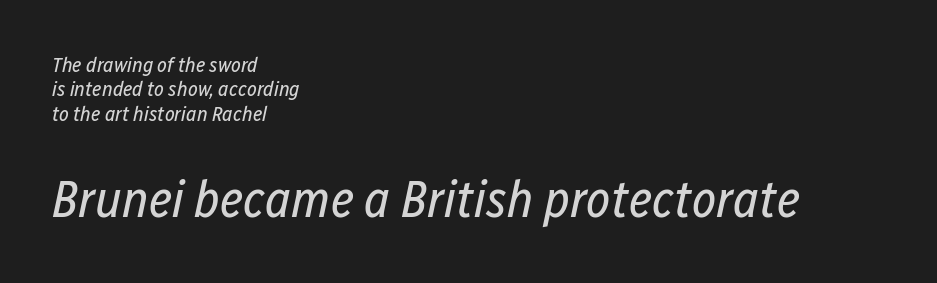
The image shows 52 px regular-weight, condensed type, italic (leaning right); set left-aligned, line spacing 1.16x, normal letter spacing, not underlined; the second (bottom) block is 2.48x larger; low stroke contrast and a medium x-height.
